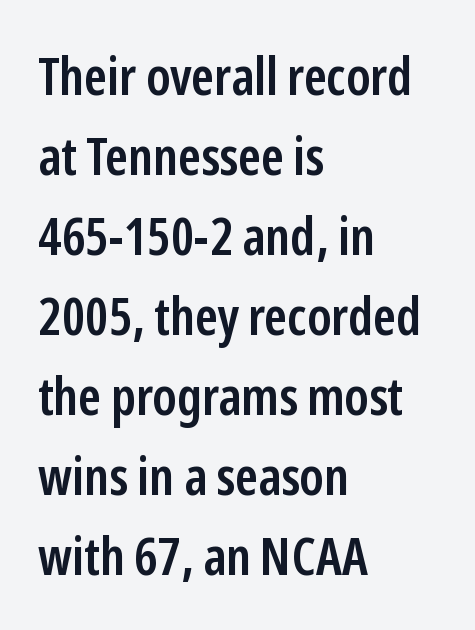
{"serif": "no", "italic": "no", "bold": "semi", "weight": "semibold", "width": "condensed", "stroke_contrast": "low", "x_height": "medium", "monospaced": "no", "underline": "no", "align": "left", "line_spacing": "normal", "line_spacing_ratio": 1.51, "letter_spacing": "normal", "letter_spacing_em": 0.0, "glyph_px": 53}
